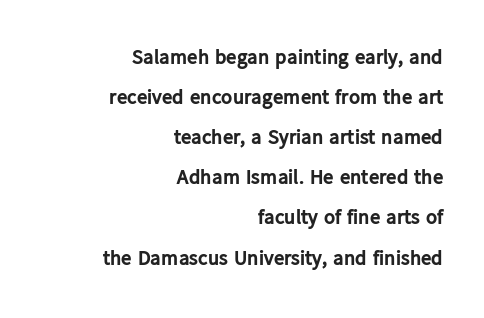
Q: Is the text bold? A: Yes.
Q: Is the text italic (slanted)? A: No, it is upright.
Q: Is the text underlined? A: No.
Q: How is the paragraph aligned? A: Right-aligned.
Q: Is the spacing between letters normal or unusually wide? A: Normal.
Q: Is the spacing between lines tight, normal or loose? A: Loose.
